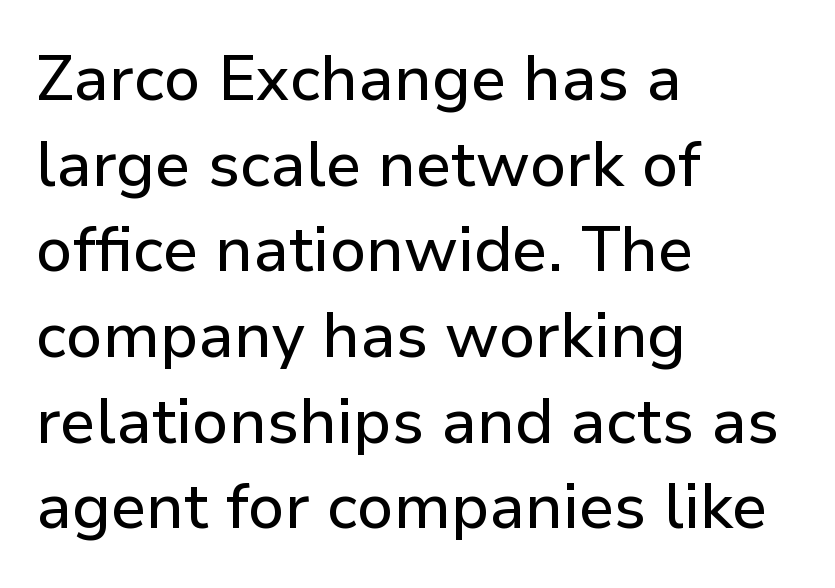
Q: Is the text italic (slanted)? A: No, it is upright.
Q: Is the typeface a serif or a sans-serif typeface? A: Sans-serif.
Q: Is the text underlined? A: No.
Q: How is the paragraph aligned? A: Left-aligned.
Q: Is the spacing between letters normal or unusually wide? A: Normal.
Q: Is the spacing between lines tight, normal or loose? A: Normal.
Q: Width (condensed, normal, or wide)? A: Normal.
Q: Stroke contrast? A: Low.
Q: x-height? A: Medium.
Q: Monospaced? A: No.
